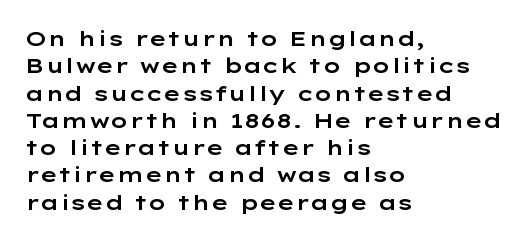
You could call the tracking neutral — neither tight nor loose. Honestly, there is no underline to notice here at all. This is roman type, the default non-slanted kind. Compared with a centered layout, this one pins lines to the left instead. Interline gaps are of average width in this sample.
